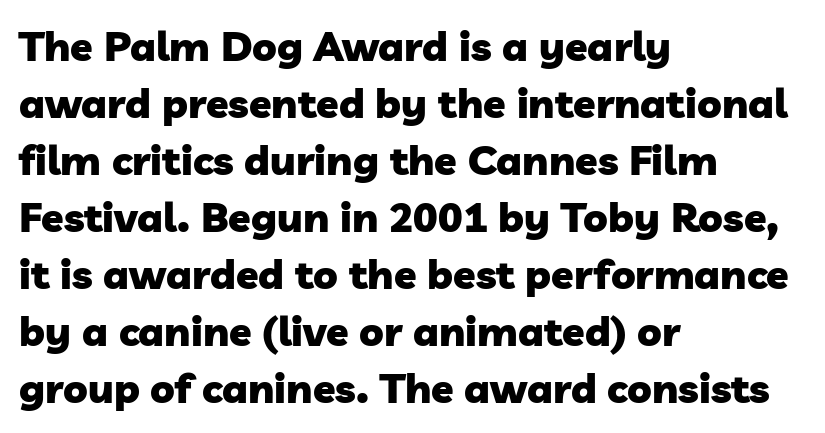
This rendering features lettering with no underline. Heft: maximum for text — a bold. This rendering leaves character spacing at its baseline value. If you drew a ruler down the left edge, every line would touch it. A typesetter would call this leading conventional body-copy spacing. The rendering uses natural spacing where letterforms have individual widths.
